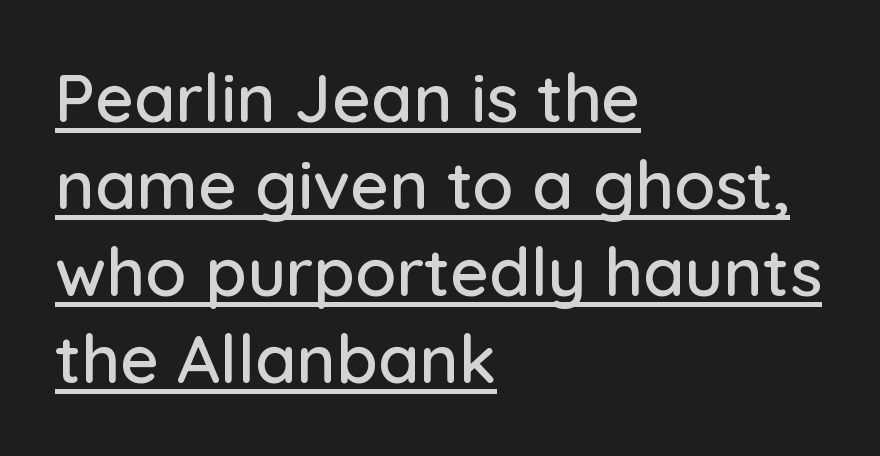
The image shows 67 px sans-serif type, upright; set left-aligned, normal line spacing (1.3x), normal letter spacing, underlined; low stroke contrast and a medium x-height.
